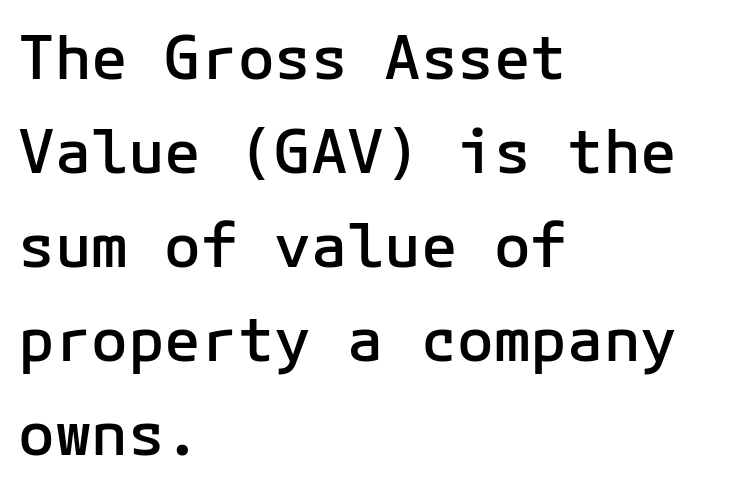
Q: Is the text bold? A: Semi-bold.
Q: Is the text italic (slanted)? A: No, it is upright.
Q: Is the typeface a serif or a sans-serif typeface? A: Sans-serif.
Q: Is the text underlined? A: No.
Q: How is the paragraph aligned? A: Left-aligned.
Q: Is the spacing between letters normal or unusually wide? A: Normal.
Q: Is the spacing between lines tight, normal or loose? A: Normal.
Q: Width (condensed, normal, or wide)? A: Normal.
Q: Stroke contrast? A: Low.
Q: x-height? A: Medium.
